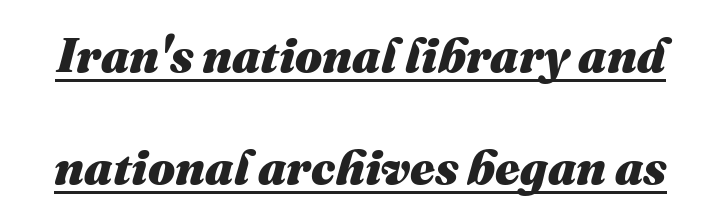
{"italic": "yes", "lean": "right", "slant_degrees": 16, "bold": "yes", "weight": "heavy", "width": "normal", "stroke_contrast": "medium", "x_height": "medium", "monospaced": "no", "underline": "yes", "line_spacing": "loose", "line_spacing_ratio": 2.34, "letter_spacing": "normal", "letter_spacing_em": 0.0, "glyph_px": 48}
